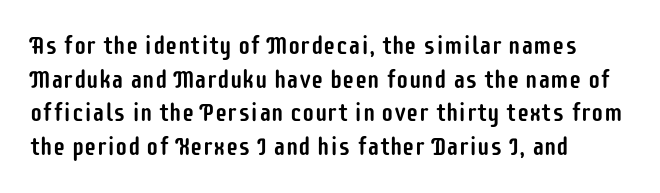
{"italic": "no", "underline": "no", "align": "left", "line_spacing": "normal", "line_spacing_ratio": 1.35, "letter_spacing": "normal", "letter_spacing_em": 0.0, "glyph_px": 25}
